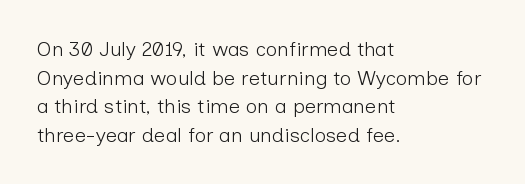
Q: Is the text bold? A: No.
Q: Is the text italic (slanted)? A: No, it is upright.
Q: Is the text underlined? A: No.
Q: How is the paragraph aligned? A: Left-aligned.
Q: Is the spacing between letters normal or unusually wide? A: Normal.
Q: Is the spacing between lines tight, normal or loose? A: Normal.
